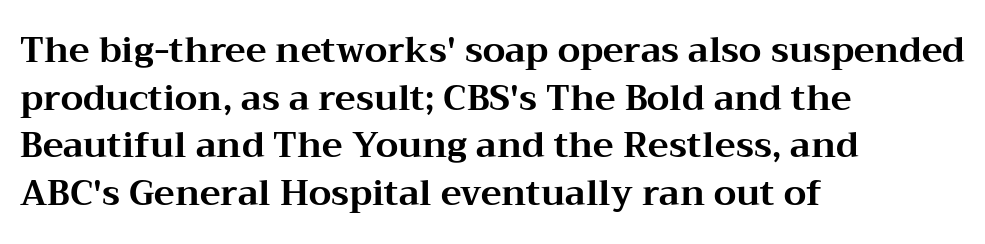
Q: Is the text bold? A: Yes.
Q: Is the text italic (slanted)? A: No, it is upright.
Q: Is the typeface a serif or a sans-serif typeface? A: Serif.
Q: Is the text underlined? A: No.
Q: How is the paragraph aligned? A: Left-aligned.
Q: Is the spacing between letters normal or unusually wide? A: Normal.
Q: Is the spacing between lines tight, normal or loose? A: Normal.
Q: Width (condensed, normal, or wide)? A: Wide.
Q: Stroke contrast? A: Medium.
Q: x-height? A: Medium.
Q: Monospaced? A: No.
